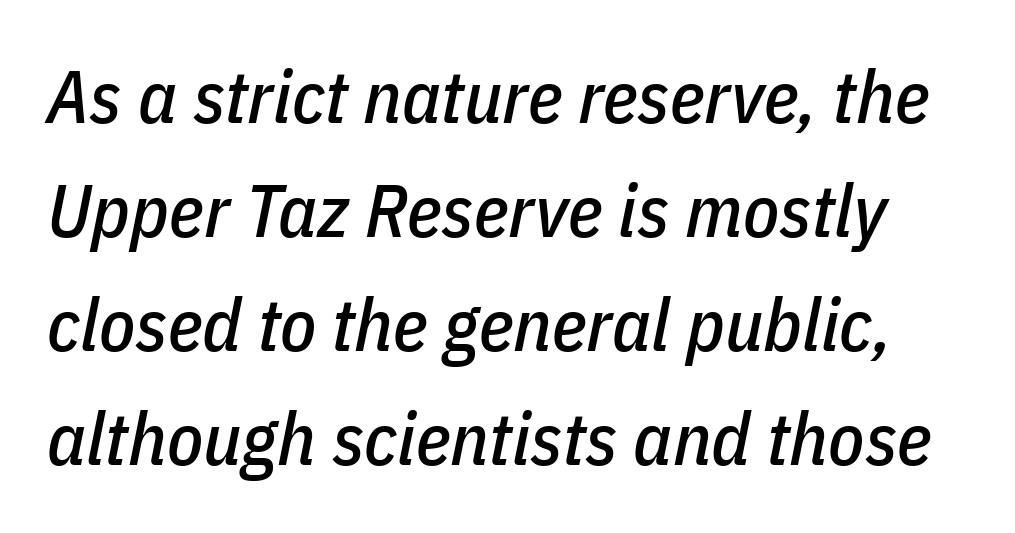
Q: Is the text italic (slanted)? A: Yes, it leans right by about 11 degrees.
Q: Is the text underlined? A: No.
Q: Is the spacing between letters normal or unusually wide? A: Normal.
Q: Is the spacing between lines tight, normal or loose? A: Normal.
Q: Width (condensed, normal, or wide)? A: Condensed.
Q: Stroke contrast? A: Low.
Q: x-height? A: Medium.
Q: Monospaced? A: No.
